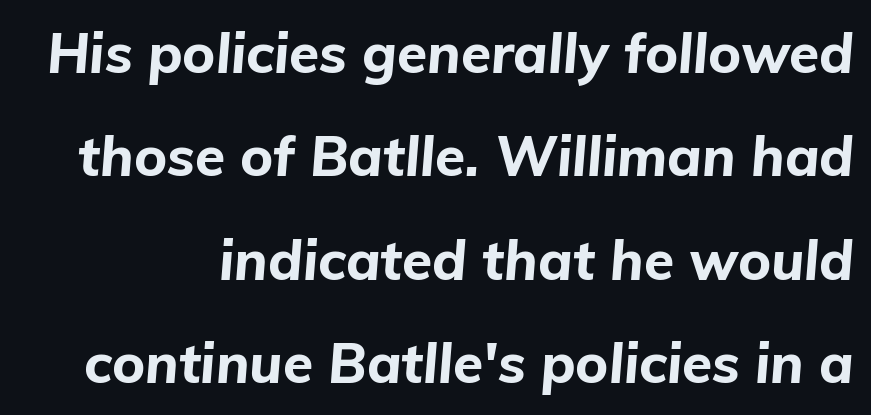
{"italic": "yes", "lean": "right", "slant_degrees": 5, "bold": "yes", "weight": "bold", "width": "normal", "stroke_contrast": "low", "x_height": "medium", "monospaced": "no", "underline": "no", "line_spacing_ratio": 1.88, "letter_spacing": "normal", "letter_spacing_em": 0.0, "glyph_px": 55}
